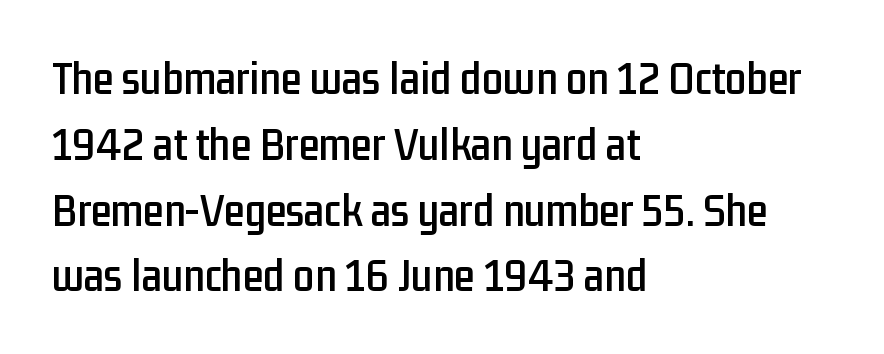
The string is rendered with underlining switched off. The rendering uses natural spacing where letterforms have individual widths. The letters stand upright; this is a roman face. Note: no serifs on the glyphs. The rendering anchors every line to the left-hand side.
